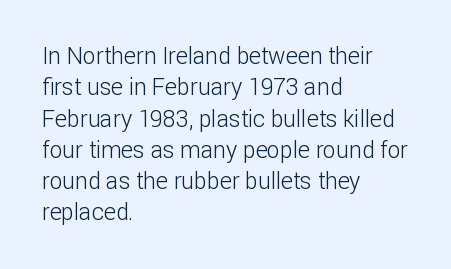
One glance says typical: line gaps are just what's usual. What stands out about the letter spacing? Nothing — it is the standard amount. This reads as an unemphasized weight, regular at the heaviest. The text block is weighted toward the left margin, trailing off unevenly rightward. Descender tails drop into unmarked territory. The specimen reads as upright at a glance.
